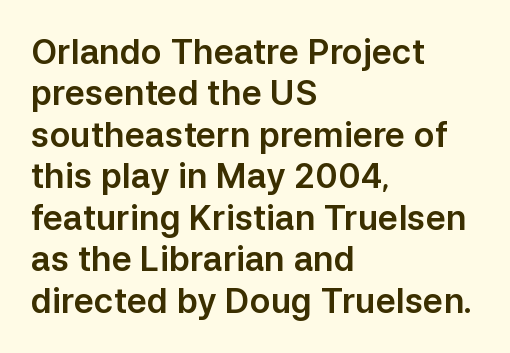
The image shows 34 px sans-serif type, upright; set left-aligned, line spacing 1.22x, normal letter spacing, not underlined; low stroke contrast and a medium x-height.
